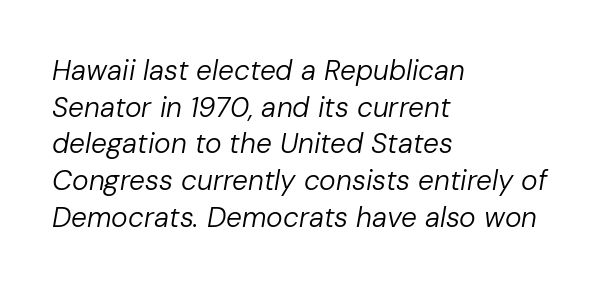
Line starts are locked; line ends wander. Stem width sits at or under what a default text font uses. Compared with typical paragraphs, the rows here are spaced about the same. A typesetter would call this proportional, since set widths differ per character. Default kerning and tracking; the words read as compact shapes.
